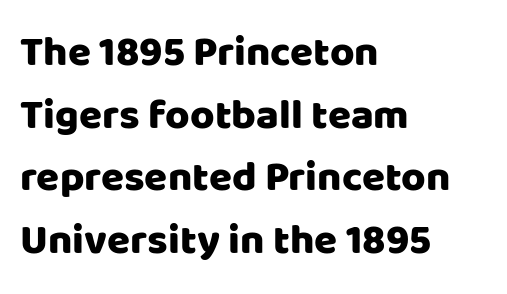
The image shows 42 px sans-serif type, upright; set left-aligned, normal line spacing (1.49x), normal letter spacing, not underlined; low stroke contrast and a large x-height.
